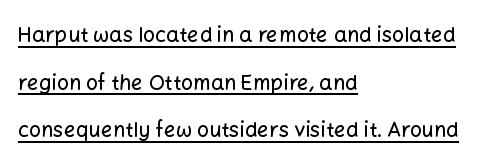
{"italic": "no", "underline": "yes", "align": "left", "line_spacing": "loose", "line_spacing_ratio": 2.27, "letter_spacing": "normal", "letter_spacing_em": 0.0, "glyph_px": 21}
